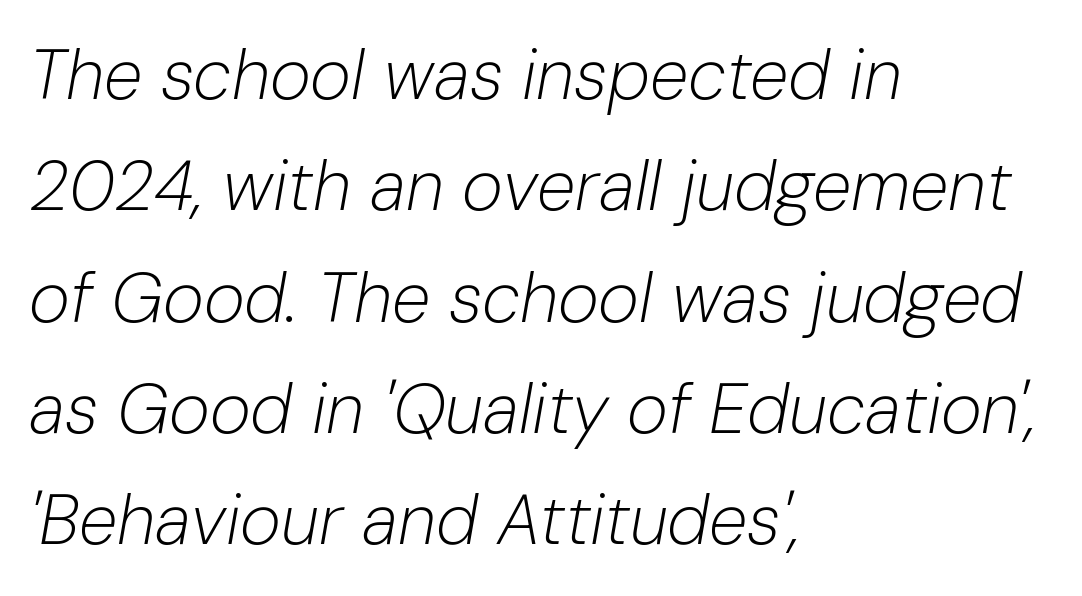
The letterforms sit at book weight or below. Proportional: the letters do not fall into vertical columns. The passage shown stacks its lines at a standard gap. In terms of posture, this sample is oblique.
